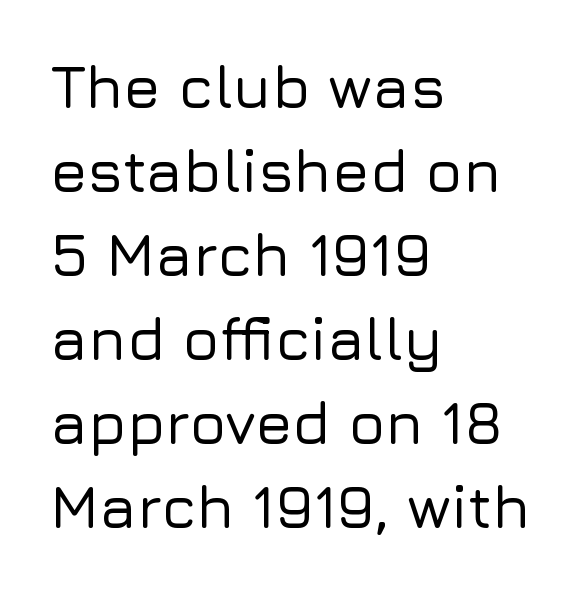
Each letter keeps its own natural width here, so spacing adapts to shape. If you drew a line through each stem, it would be perfectly vertical. Inter-character spacing is left at the font's built-in metrics. Casual observation: everything's shoved over to the left. Each row of text sits above clean, open space.
